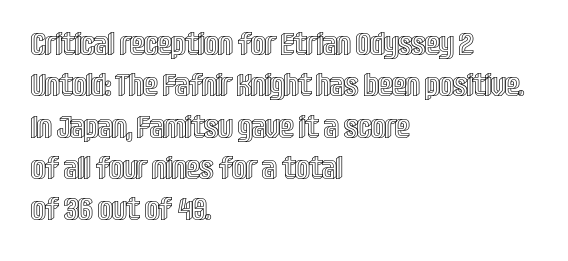
{"italic": "no", "width": "condensed", "x_height": "large", "monospaced": "no", "underline": "no", "align": "left", "line_spacing": "normal", "line_spacing_ratio": 1.29, "letter_spacing": "normal", "letter_spacing_em": 0.0, "glyph_px": 32}
